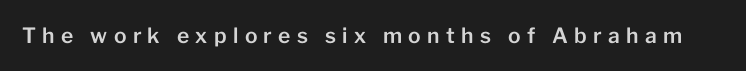
Q: Is the text italic (slanted)? A: No, it is upright.
Q: Is the text underlined? A: No.
Q: Is the spacing between letters normal or unusually wide? A: Unusually wide.
